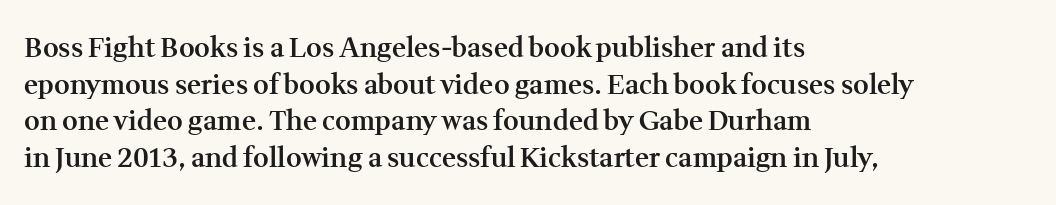
Successive baselines arrive at the customary interval. Nothing unusual about the tracking: characters are spaced as the font intends. Clear beneath every line of the passage. The lettering stays uniformly vertical, giving the passage a roman look. A somewhat darkened texture: the type is semibold rather than bold. Left-aligned paragraph, ragged on the right.
